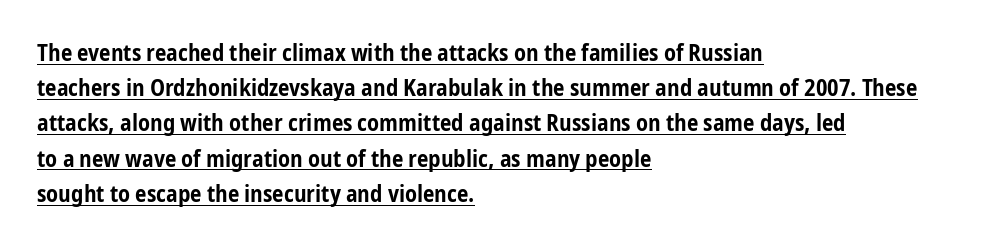
The image shows 23 px bold type, upright; set left-aligned, normal line spacing (1.53x), normal letter spacing, underlined.
